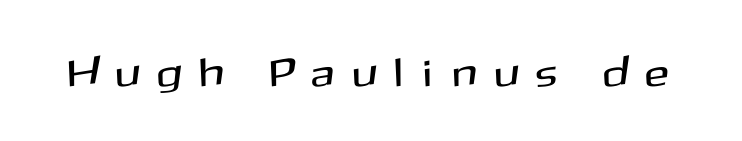
Q: Is the text italic (slanted)? A: No, it is upright.
Q: Is the typeface a serif or a sans-serif typeface? A: Sans-serif.
Q: Is the text underlined? A: No.
Q: Is the spacing between letters normal or unusually wide? A: Unusually wide.
Q: Width (condensed, normal, or wide)? A: Normal.
Q: Stroke contrast? A: Medium.
Q: x-height? A: Medium.
Q: Monospaced? A: No.
